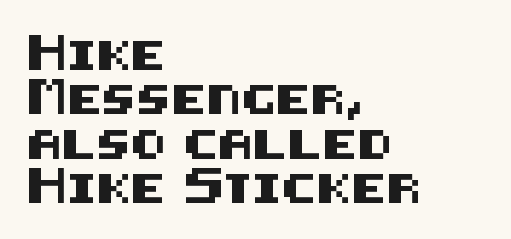
Notice how the passage keeps a crisp vertical edge on the left only. What kind of face is this? One without serifs — a sans. One glance says typical: line gaps are just what's usual. In terms of letterspacing, this is plain default setting.
